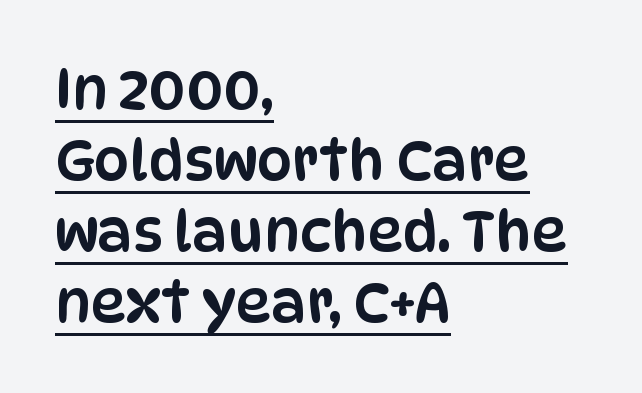
The image shows 56 px condensed sans-serif type, upright; set left-aligned, normal line spacing (1.27x), normal letter spacing, underlined; low stroke contrast and a large x-height.
